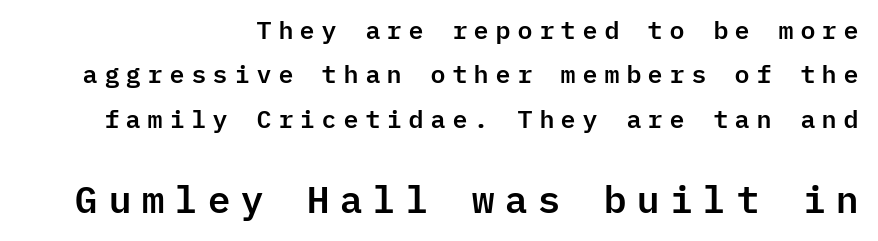
Q: Is the text italic (slanted)? A: No, it is upright.
Q: Is the typeface a serif or a sans-serif typeface? A: Sans-serif.
Q: Is the text underlined? A: No.
Q: How is the paragraph aligned? A: Right-aligned.
Q: Is the spacing between letters normal or unusually wide? A: Unusually wide.
Q: Which block of text is set in a larger size, the first (top) or the second (bottom)? A: The second (bottom) one.
Q: Width (condensed, normal, or wide)? A: Normal.
Q: Stroke contrast? A: Low.
Q: x-height? A: Medium.
Q: Monospaced? A: Yes.
